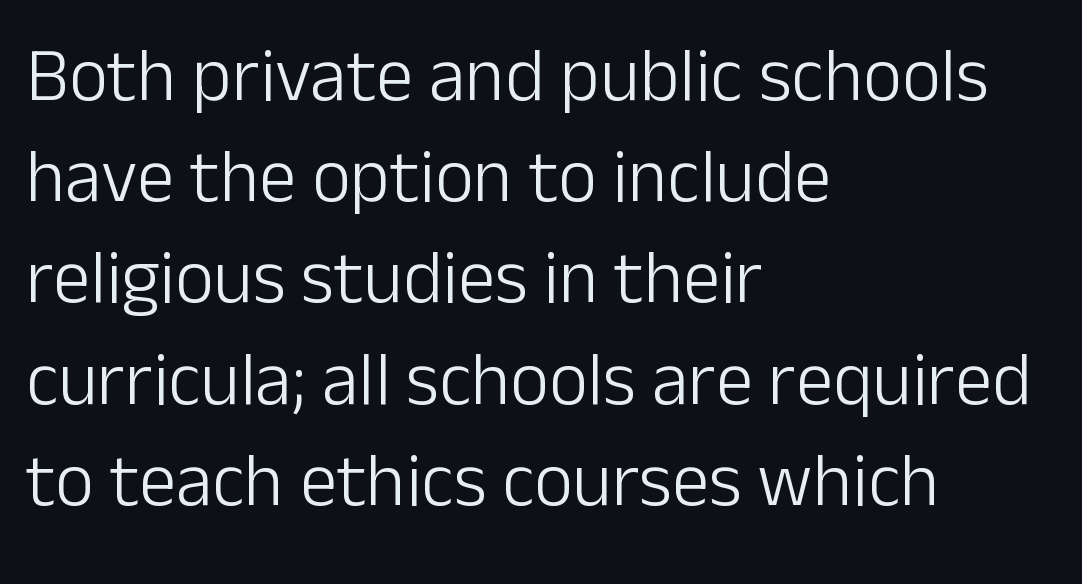
The image shows 75 px light sans-serif type, upright; set left-aligned, normal line spacing (1.35x), normal letter spacing, not underlined; low stroke contrast and a medium x-height.
